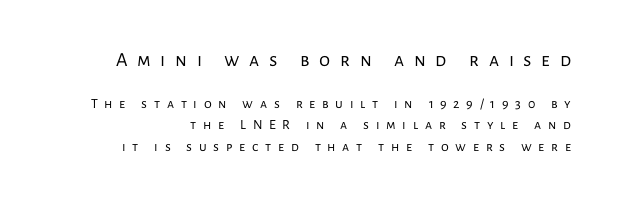
Q: Is the text bold? A: No.
Q: Is the text italic (slanted)? A: No, it is upright.
Q: Is the text underlined? A: No.
Q: Is the spacing between letters normal or unusually wide? A: Unusually wide.
Q: Is the spacing between lines tight, normal or loose? A: Normal.
Q: Which block of text is set in a larger size, the first (top) or the second (bottom)? A: The first (top) one.
